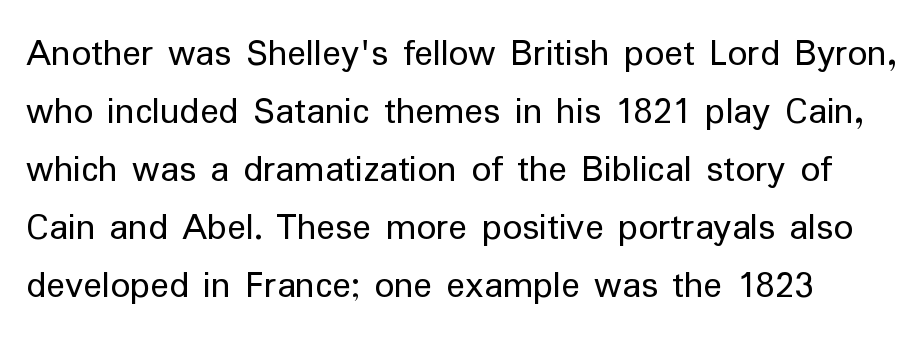
{"serif": "no", "italic": "no", "bold": "no", "weight": "regular", "width": "normal", "stroke_contrast": "low", "x_height": "medium", "monospaced": "no", "underline": "no", "line_spacing": "normal", "line_spacing_ratio": 1.49, "letter_spacing": "normal", "letter_spacing_em": 0.0, "glyph_px": 39}
